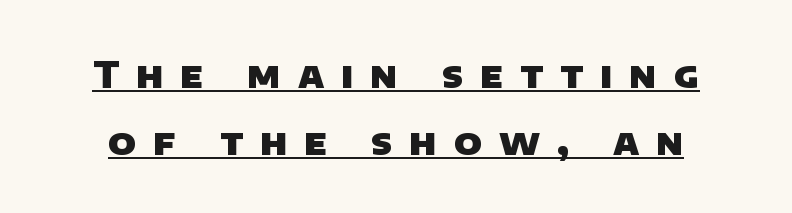
Q: Is the text bold? A: Yes.
Q: Is the typeface a serif or a sans-serif typeface? A: Sans-serif.
Q: Is the text underlined? A: Yes.
Q: Is the spacing between letters normal or unusually wide? A: Unusually wide.
Q: Width (condensed, normal, or wide)? A: Normal.
Q: Stroke contrast? A: Low.
Q: x-height? A: Large.
Q: Monospaced? A: No.
